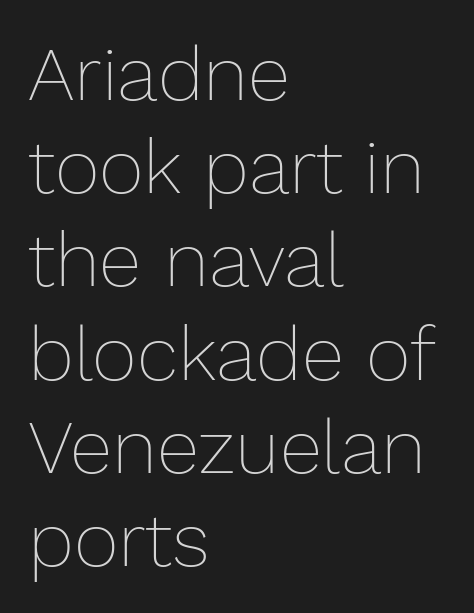
{"italic": "no", "bold": "no", "weight": "thin", "width": "normal", "stroke_contrast": "low", "x_height": "medium", "monospaced": "no", "underline": "no", "align": "left", "line_spacing_ratio": 1.21, "letter_spacing": "normal", "letter_spacing_em": 0.0, "glyph_px": 77}
